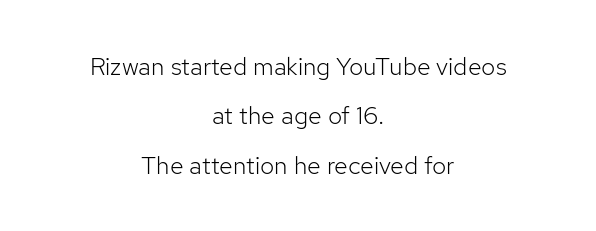
Q: Is the text bold? A: No.
Q: Is the text italic (slanted)? A: No, it is upright.
Q: Is the text underlined? A: No.
Q: How is the paragraph aligned? A: Centered.
Q: Is the spacing between letters normal or unusually wide? A: Normal.
Q: Is the spacing between lines tight, normal or loose? A: Loose.
